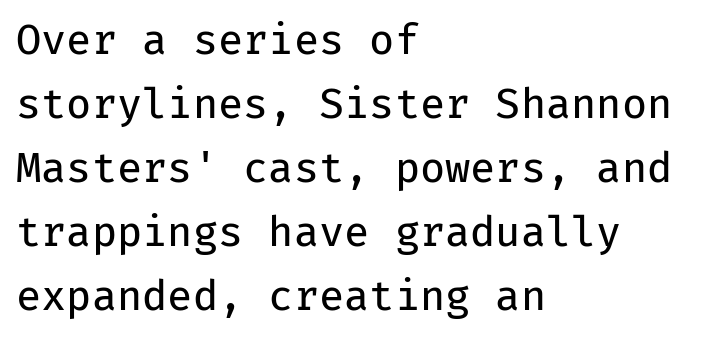
The image shows 41 px regular-weight sans-serif type, upright, monospaced; set left-aligned, normal line spacing (1.56x), normal letter spacing, not underlined; low stroke contrast and a medium x-height.
